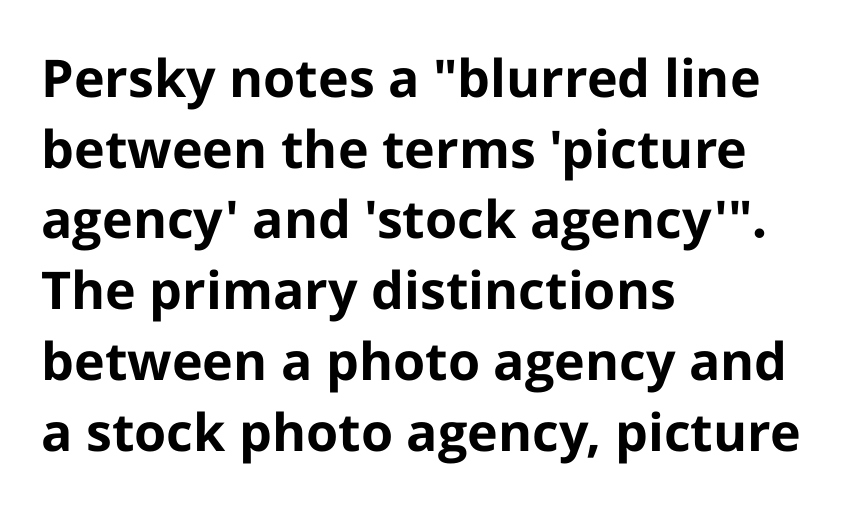
Letter spacing: default. Unmarked baselines from the first word to the last. No italicization has been applied; the sample stays upright. A typesetter would label this face a sans.
